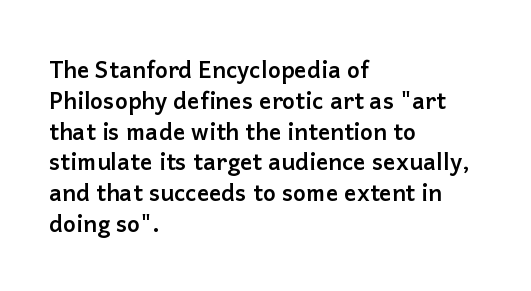
{"italic": "no", "bold": "yes", "underline": "no", "align": "left", "line_spacing": "normal", "line_spacing_ratio": 1.34, "letter_spacing": "normal", "letter_spacing_em": 0.0, "glyph_px": 23}
